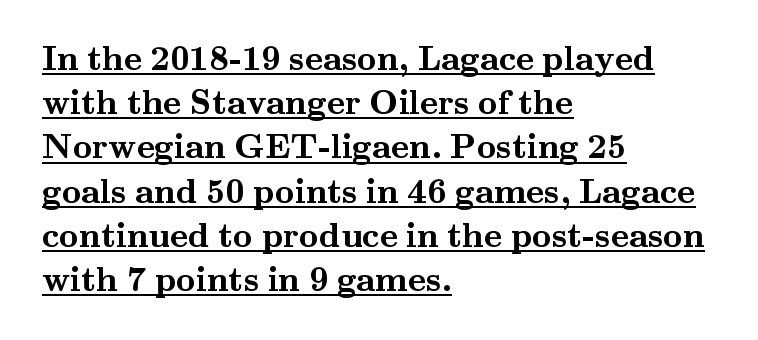
{"serif": "yes", "italic": "no", "bold": "yes", "weight": "semibold", "width": "wide", "stroke_contrast": "medium", "x_height": "small", "monospaced": "no", "underline": "yes", "align": "left", "line_spacing": "normal", "line_spacing_ratio": 1.3, "letter_spacing": "normal", "letter_spacing_em": 0.0, "glyph_px": 34}
